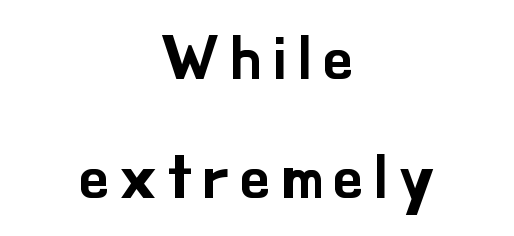
Leading is clearly above the norm, producing a sparse column. Character widths vary here, with narrow letters taking less room than wide ones. The lettering holds an erect, upright posture throughout. Typeset on center — no edge is straight. The strip under each line holds only bare page. These lines are composed in type without serifs.
